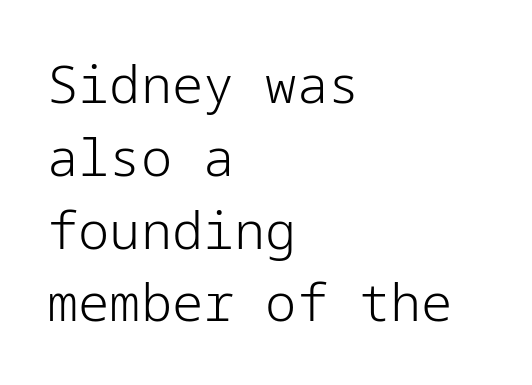
{"serif": "no", "italic": "no", "bold": "no", "weight": "light", "width": "normal", "stroke_contrast": "low", "x_height": "medium", "underline": "no", "align": "left", "line_spacing": "normal", "line_spacing_ratio": 1.4, "letter_spacing": "normal", "letter_spacing_em": 0.0, "glyph_px": 52}
